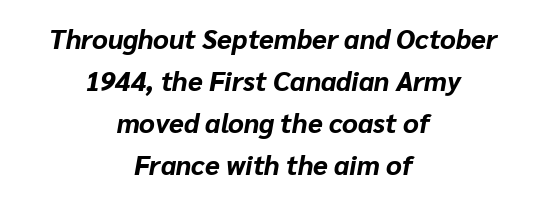
The image shows 27 px bold type, italic (leaning right); set centered, normal line spacing (1.55x), normal letter spacing, not underlined.
